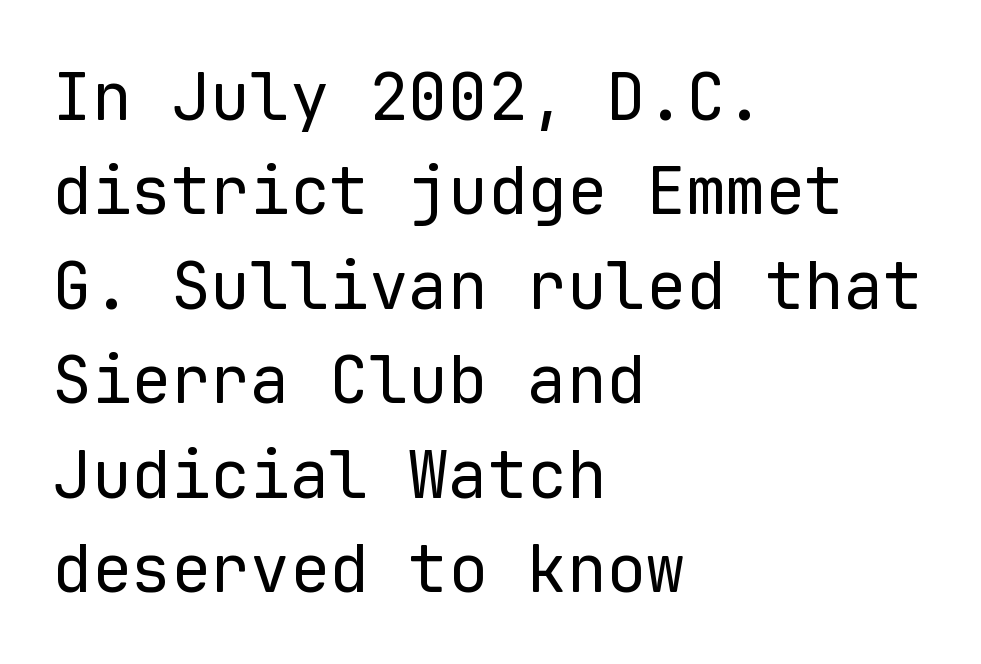
{"serif": "no", "italic": "no", "bold": "no", "weight": "regular", "width": "normal", "stroke_contrast": "low", "x_height": "medium", "monospaced": "yes", "underline": "no", "align": "left", "line_spacing": "normal", "line_spacing_ratio": 1.43, "letter_spacing": "normal", "letter_spacing_em": 0.0, "glyph_px": 66}
